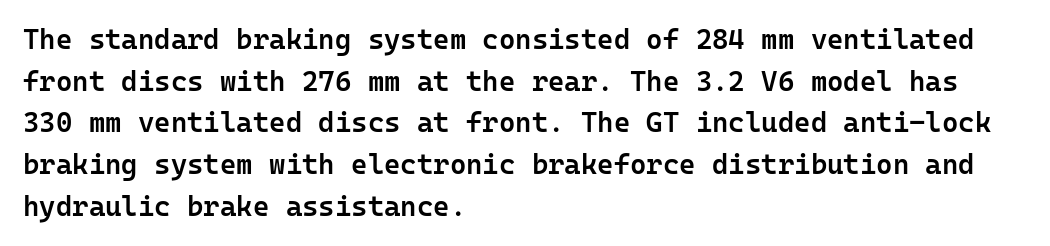
{"serif": "no", "italic": "no", "bold": "semi", "weight": "semibold", "width": "normal", "stroke_contrast": "low", "x_height": "medium", "monospaced": "yes", "underline": "no", "align": "left", "line_spacing": "normal", "line_spacing_ratio": 1.49, "letter_spacing": "normal", "letter_spacing_em": 0.0, "glyph_px": 28}
